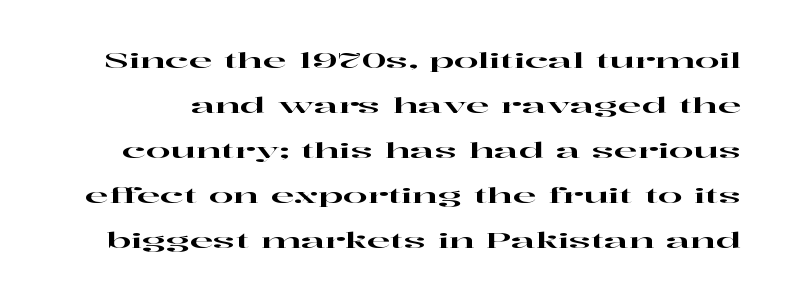
{"italic": "no", "underline": "no", "line_spacing": "loose", "line_spacing_ratio": 2.05, "letter_spacing": "normal", "letter_spacing_em": 0.0, "glyph_px": 22}
